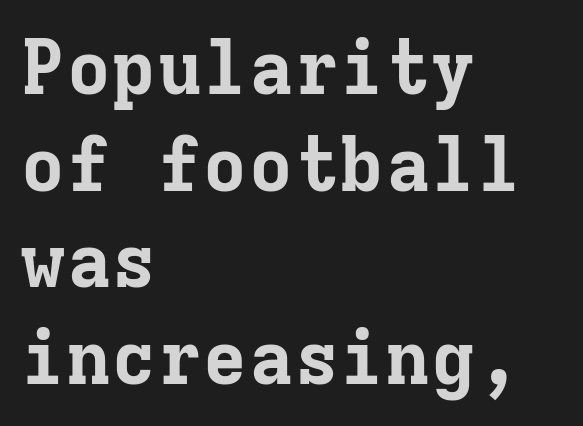
Nobody drew a line under any word here. The lettering stays uniformly vertical, giving the passage a roman look. Leftover space on each line is placed entirely after the last word. The passage shown has conventional tracking throughout. Looks like terminal output: every glyph gets an equal slot.
